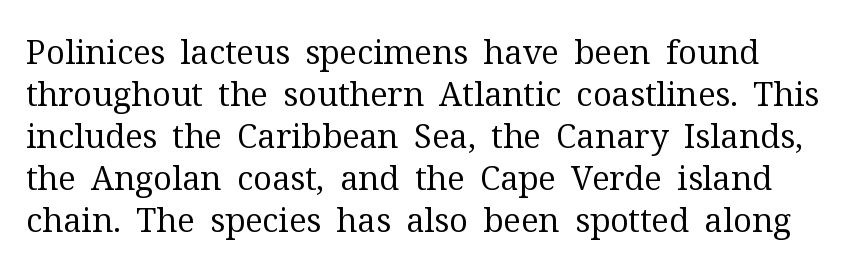
Q: Is the text bold? A: No.
Q: Is the text italic (slanted)? A: No, it is upright.
Q: Is the typeface a serif or a sans-serif typeface? A: Serif.
Q: Is the text underlined? A: No.
Q: Is the spacing between letters normal or unusually wide? A: Normal.
Q: Is the spacing between lines tight, normal or loose? A: Normal.
Q: Width (condensed, normal, or wide)? A: Normal.
Q: Stroke contrast? A: Medium.
Q: x-height? A: Medium.
Q: Monospaced? A: No.
